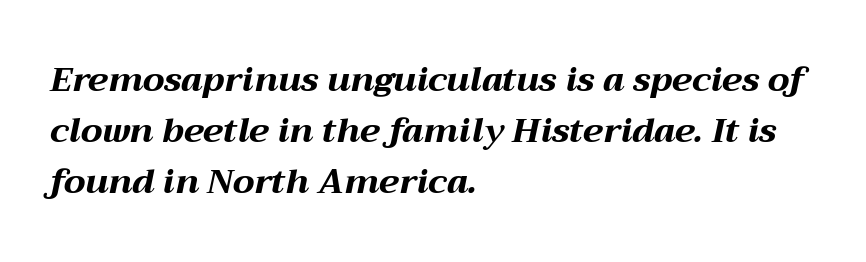
The face used here is proportionally spaced, like ordinary book or web type. Characters follow at the spacing the type designer built in. This rendering features lettering with no underline. Heavy, bold letterforms. Successive baselines arrive at the customary interval. The passage shown leans; its letterforms are oblique.
